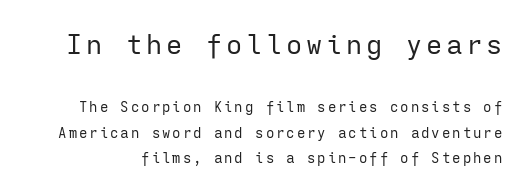
{"italic": "no", "bold": "no", "underline": "no", "line_spacing_ratio": 1.83, "larger_block": "first", "size_ratio": 1.93, "glyph_px": 27}
